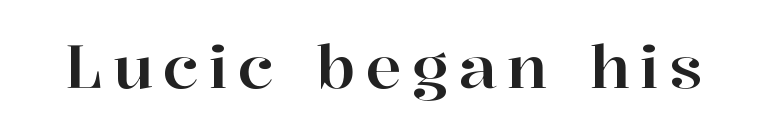
Q: Is the text italic (slanted)? A: No, it is upright.
Q: Is the typeface a serif or a sans-serif typeface? A: Serif.
Q: Is the text underlined? A: No.
Q: Width (condensed, normal, or wide)? A: Normal.
Q: Stroke contrast? A: High.
Q: x-height? A: Medium.
Q: Monospaced? A: No.
